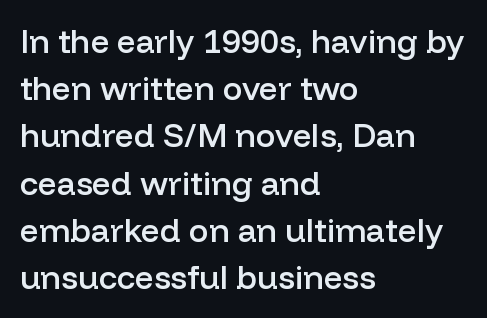
Q: Is the text bold? A: Semi-bold.
Q: Is the text italic (slanted)? A: No, it is upright.
Q: Is the typeface a serif or a sans-serif typeface? A: Sans-serif.
Q: Is the text underlined? A: No.
Q: How is the paragraph aligned? A: Left-aligned.
Q: Is the spacing between letters normal or unusually wide? A: Normal.
Q: Is the spacing between lines tight, normal or loose? A: Normal.
Q: Width (condensed, normal, or wide)? A: Normal.
Q: Stroke contrast? A: Low.
Q: x-height? A: Medium.
Q: Monospaced? A: No.
